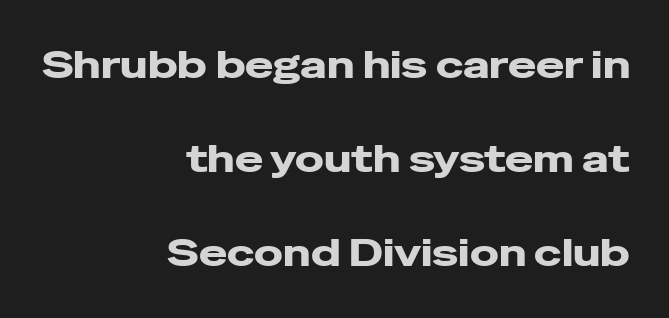
The image shows 38 px wide sans-serif type, upright; set right-aligned, loose line spacing (2.48x), normal letter spacing, not underlined; low stroke contrast and a medium x-height.
